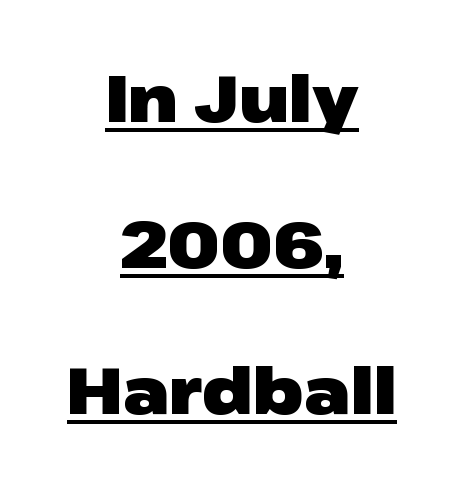
Q: Is the text bold? A: Yes.
Q: Is the text italic (slanted)? A: No, it is upright.
Q: Is the typeface a serif or a sans-serif typeface? A: Sans-serif.
Q: Is the text underlined? A: Yes.
Q: How is the paragraph aligned? A: Centered.
Q: Is the spacing between letters normal or unusually wide? A: Normal.
Q: Is the spacing between lines tight, normal or loose? A: Loose.
Q: Width (condensed, normal, or wide)? A: Wide.
Q: Stroke contrast? A: Low.
Q: x-height? A: Medium.
Q: Monospaced? A: No.
